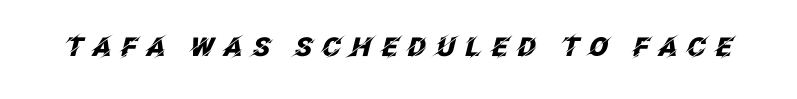
Typesetter's note: full bold, strokes at maximum text heaviness. The typography opts for an oblique posture over an upright one. What stands out about the letter spacing? Its width — letters are far apart. Decoration check: the copy has no underline.
